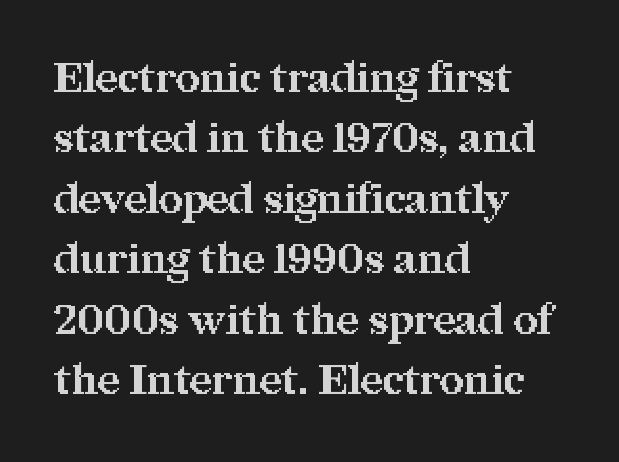
The lines are quadded left. Compared with typical body copy, the letter spacing here is the same. The type sits square on the baseline with zero lean. Spacing verdict: proportional, widths tailored to each character.
